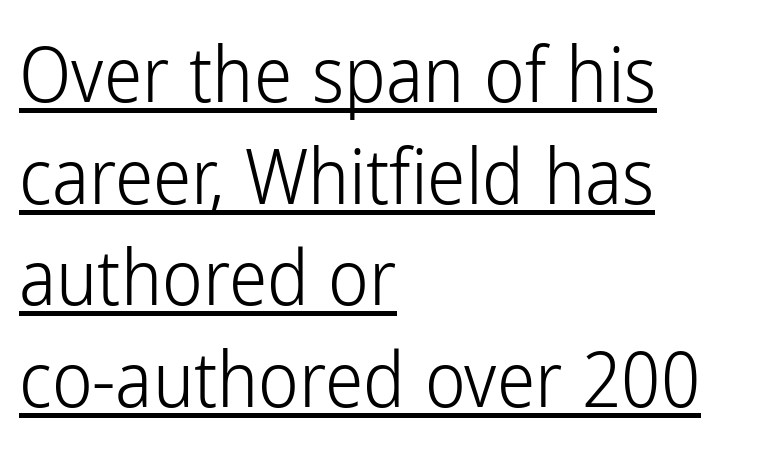
The image shows 77 px light, condensed sans-serif type, upright; set left-aligned, normal line spacing (1.32x), normal letter spacing, underlined; low stroke contrast and a medium x-height.
